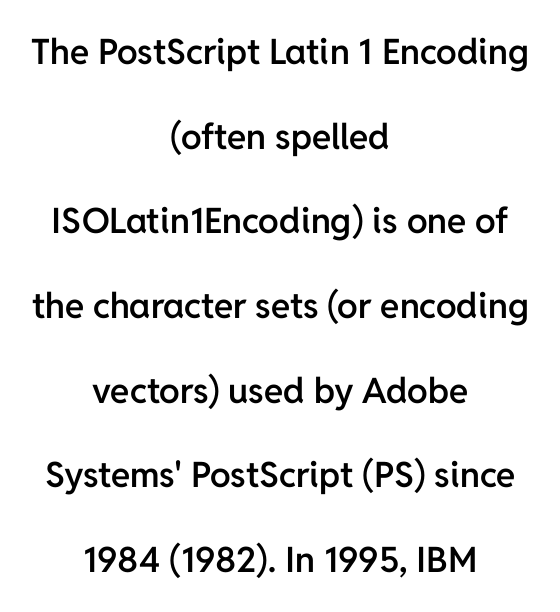
The image shows 35 px semibold sans-serif type, upright; set centered, loose line spacing (2.42x), normal letter spacing, not underlined; low stroke contrast and a medium x-height.
